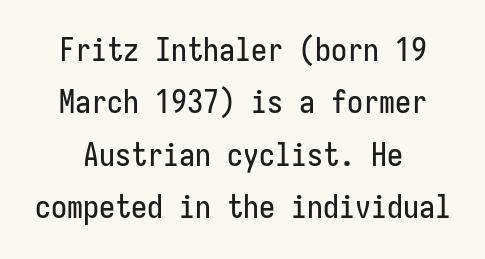
Q: Is the text italic (slanted)? A: No, it is upright.
Q: Is the typeface a serif or a sans-serif typeface? A: Sans-serif.
Q: Is the text underlined? A: No.
Q: Is the spacing between letters normal or unusually wide? A: Normal.
Q: Is the spacing between lines tight, normal or loose? A: Normal.
Q: Width (condensed, normal, or wide)? A: Condensed.
Q: Stroke contrast? A: Low.
Q: x-height? A: Medium.
